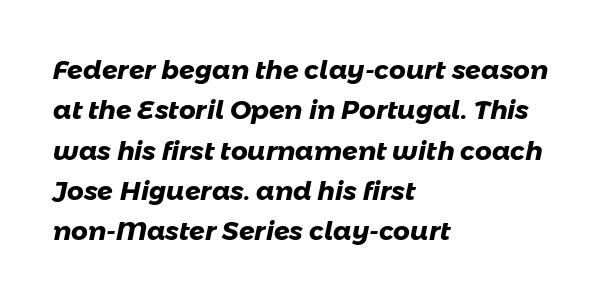
The image shows 26 px bold type; set left-aligned, normal line spacing (1.55x), normal letter spacing, not underlined.
